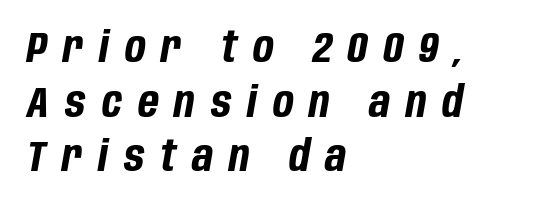
The image shows 43 px bold, condensed type, italic (leaning right); set left-aligned, normal line spacing (1.27x), unusually wide letter spacing (+0.37 em), not underlined; low stroke contrast and a large x-height.
